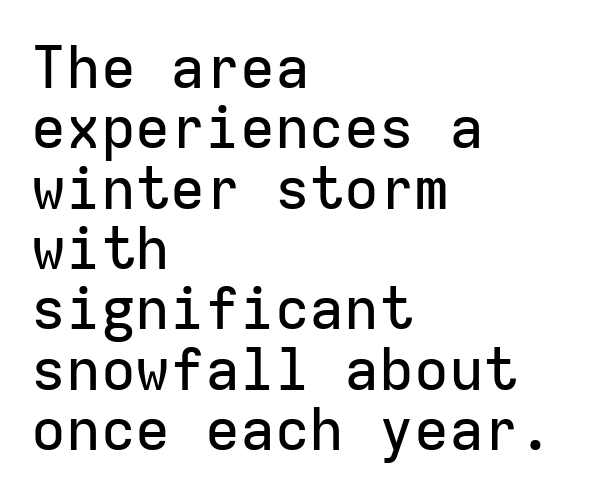
The image shows 58 px sans-serif type, upright, monospaced; set left-aligned, tight line spacing (1.04x), normal letter spacing, not underlined; low stroke contrast and a medium x-height.
